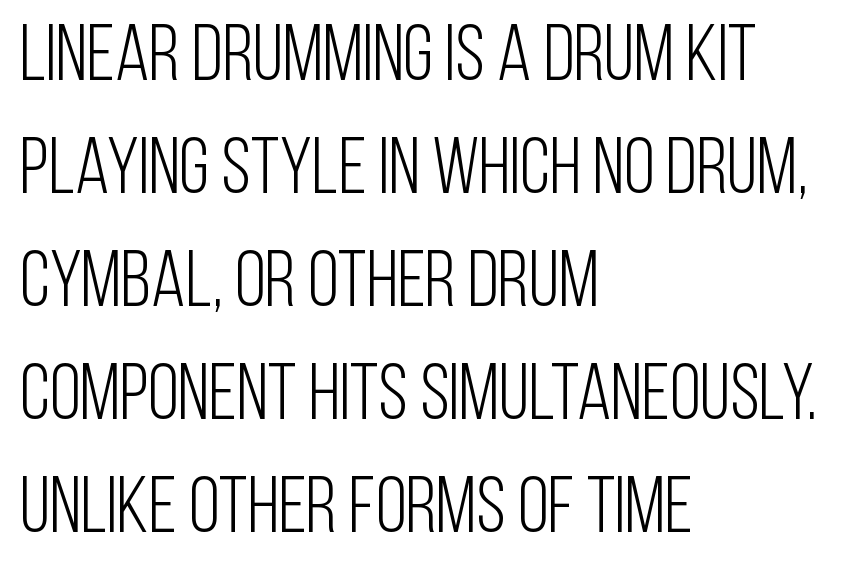
These lines are rendered in a variable-pitch font. The typesetting does not lean heavy: it is not bold. Students, note that the glyphs here touch the page at normal intervals. The face used here is a sans, in the tradition of grotesques and geometrics. Short and long lines alike share a common starting point at left.
